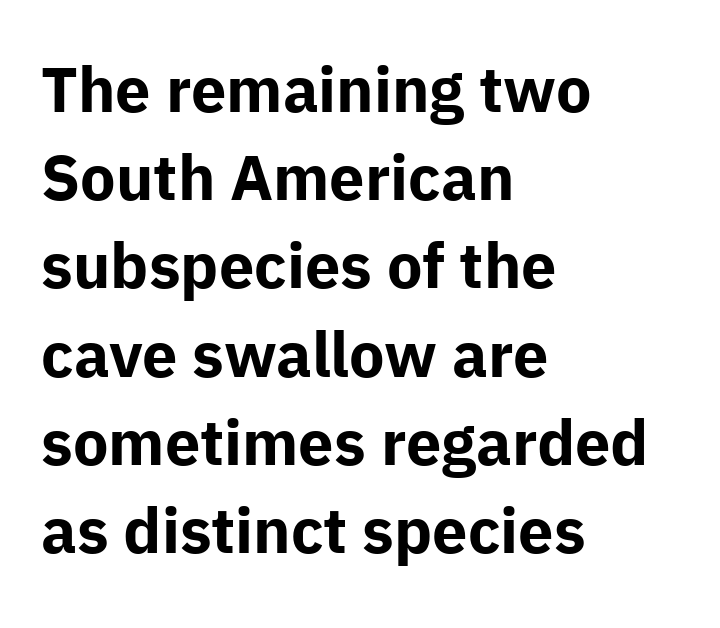
Ordinary non-slanted type is in use. Successive baselines arrive at the customary interval. This sample uses plain, unmodified letter spacing. Weight check: bold — yes, fully. This sample has the flowing, uneven cadence of proportional lettering.
